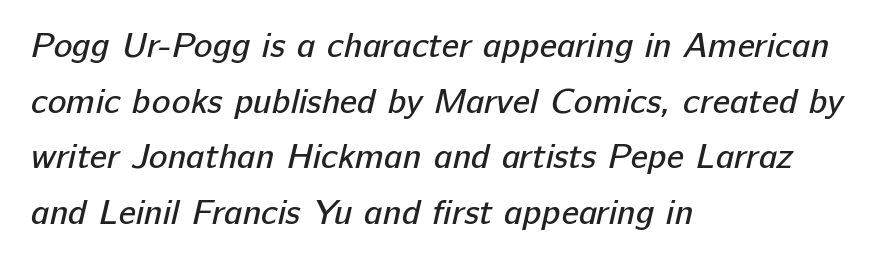
The image shows 35 px regular-weight sans-serif type; set left-aligned, normal line spacing (1.59x), normal letter spacing, not underlined; low stroke contrast and a medium x-height.
